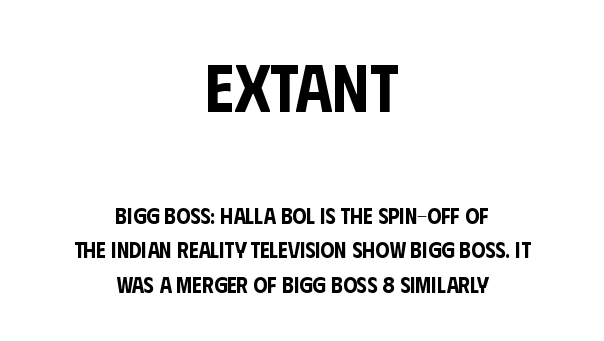
The image shows 67 px condensed sans-serif type, upright; set centered, normal line spacing (1.56x), normal letter spacing, not underlined; the first (top) block is 3.05x larger; low stroke contrast and a large x-height.
